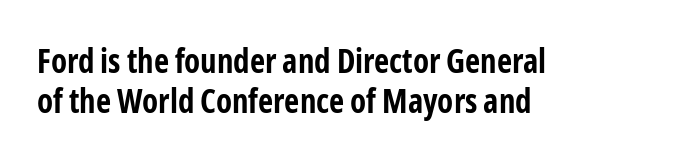
Q: Is the text bold? A: Yes.
Q: Is the text italic (slanted)? A: No, it is upright.
Q: Is the typeface a serif or a sans-serif typeface? A: Sans-serif.
Q: Is the text underlined? A: No.
Q: How is the paragraph aligned? A: Left-aligned.
Q: Is the spacing between letters normal or unusually wide? A: Normal.
Q: Width (condensed, normal, or wide)? A: Condensed.
Q: Stroke contrast? A: Low.
Q: x-height? A: Medium.
Q: Monospaced? A: No.
